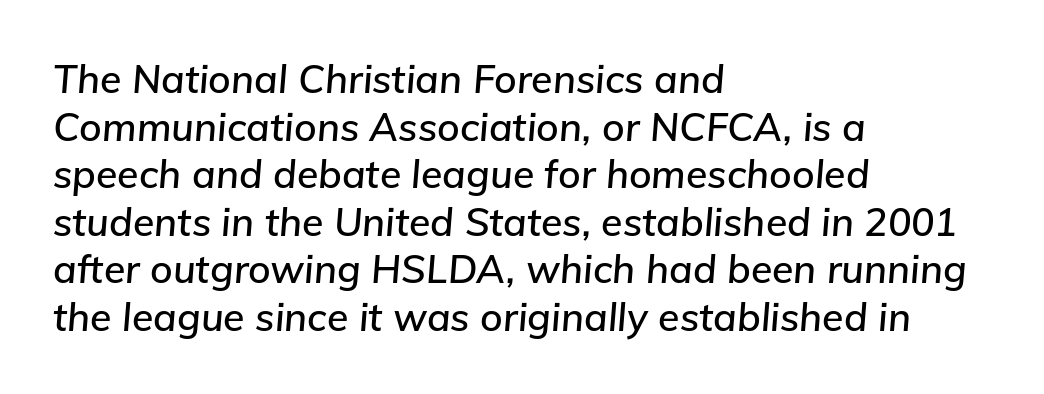
{"italic": "yes", "lean": "right", "slant_degrees": 5, "width": "normal", "stroke_contrast": "low", "x_height": "medium", "monospaced": "no", "underline": "no", "align": "left", "line_spacing_ratio": 1.22, "letter_spacing": "normal", "letter_spacing_em": 0.0, "glyph_px": 39}
